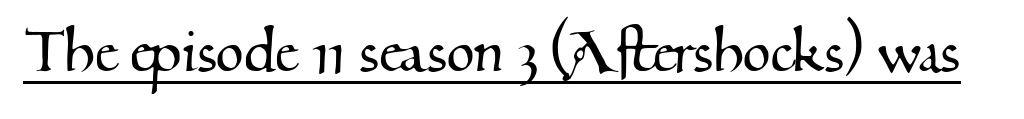
Note: serifs present on the glyphs. Here the glyphs are tracked normally, forming tight word shapes. The rendered words wear a rule along their underside. The passage shown is typed in a proportional face where columns would drift.
